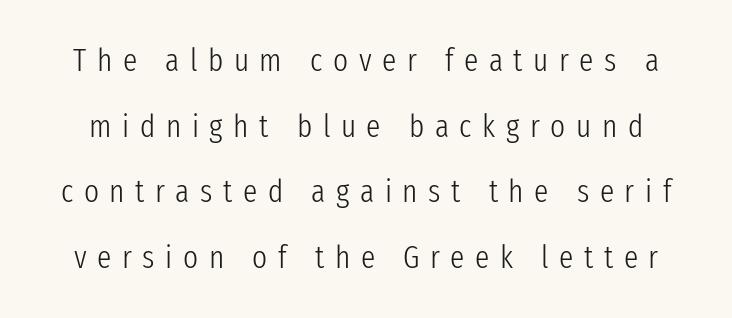
{"serif": "no", "italic": "no", "bold": "no", "weight": "light", "width": "condensed", "stroke_contrast": "low", "x_height": "medium", "monospaced": "no", "underline": "no", "line_spacing": "loose", "line_spacing_ratio": 2.05, "letter_spacing": "wide", "letter_spacing_em": 0.33, "glyph_px": 32}
